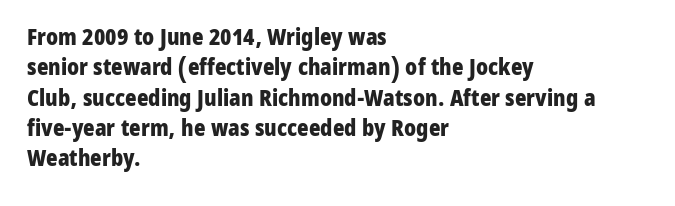
Q: Is the text bold? A: Yes.
Q: Is the text italic (slanted)? A: No, it is upright.
Q: Is the text underlined? A: No.
Q: How is the paragraph aligned? A: Left-aligned.
Q: Is the spacing between letters normal or unusually wide? A: Normal.
Q: Is the spacing between lines tight, normal or loose? A: Normal.
